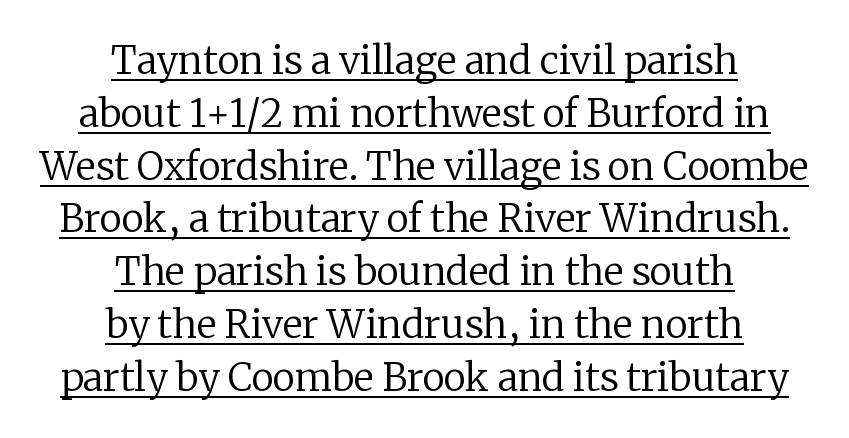
Q: Is the text bold? A: No.
Q: Is the text italic (slanted)? A: No, it is upright.
Q: Is the typeface a serif or a sans-serif typeface? A: Serif.
Q: Is the text underlined? A: Yes.
Q: How is the paragraph aligned? A: Centered.
Q: Is the spacing between letters normal or unusually wide? A: Normal.
Q: Is the spacing between lines tight, normal or loose? A: Normal.
Q: Width (condensed, normal, or wide)? A: Normal.
Q: Stroke contrast? A: Low.
Q: x-height? A: Medium.
Q: Monospaced? A: No.
